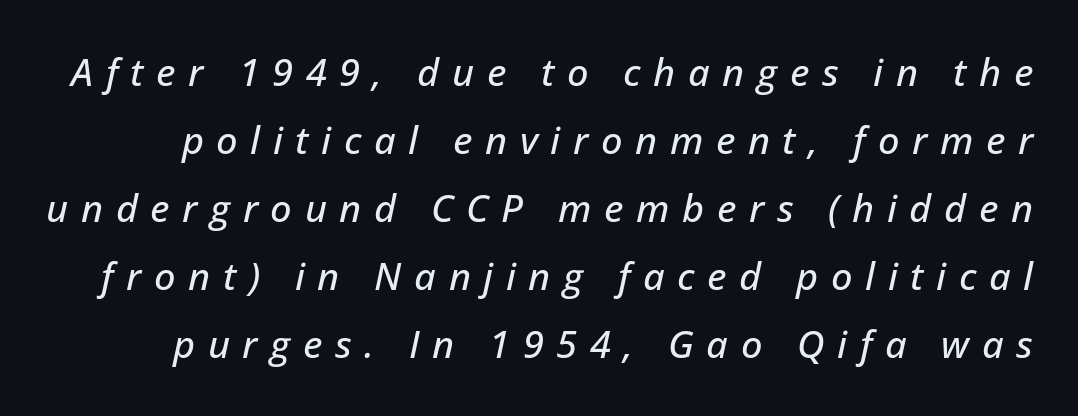
Q: Is the text italic (slanted)? A: Yes, it leans right by about 12 degrees.
Q: Is the text underlined? A: No.
Q: Is the spacing between letters normal or unusually wide? A: Unusually wide.
Q: Width (condensed, normal, or wide)? A: Normal.
Q: Stroke contrast? A: Low.
Q: x-height? A: Medium.
Q: Monospaced? A: No.
